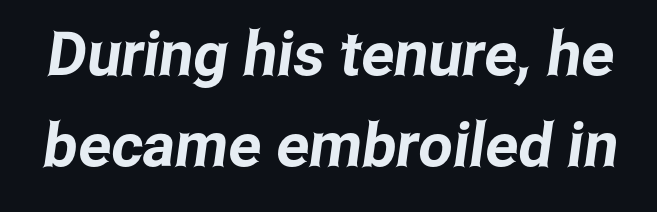
{"serif": "no", "width": "condensed", "stroke_contrast": "low", "x_height": "medium", "monospaced": "no", "underline": "no", "line_spacing": "normal", "line_spacing_ratio": 1.5, "letter_spacing": "normal", "letter_spacing_em": 0.0, "glyph_px": 61}
